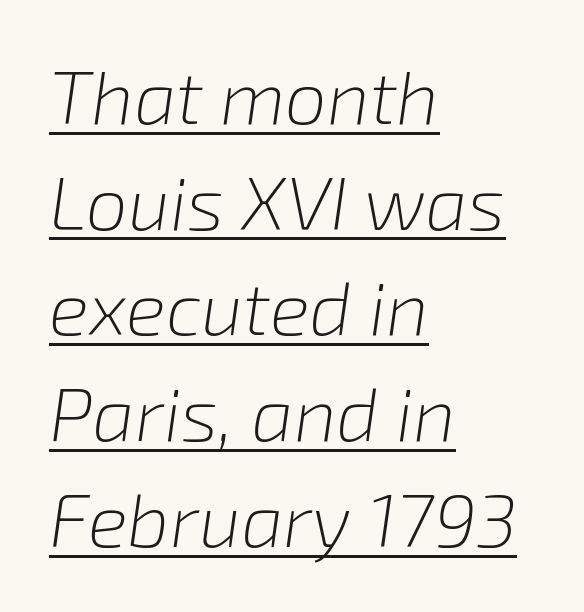
Q: Is the text bold? A: No.
Q: Is the text italic (slanted)? A: Yes, it leans right by about 8 degrees.
Q: Is the text underlined? A: Yes.
Q: How is the paragraph aligned? A: Left-aligned.
Q: Is the spacing between letters normal or unusually wide? A: Normal.
Q: Is the spacing between lines tight, normal or loose? A: Normal.
Q: Width (condensed, normal, or wide)? A: Normal.
Q: Stroke contrast? A: Low.
Q: x-height? A: Medium.
Q: Monospaced? A: No.
